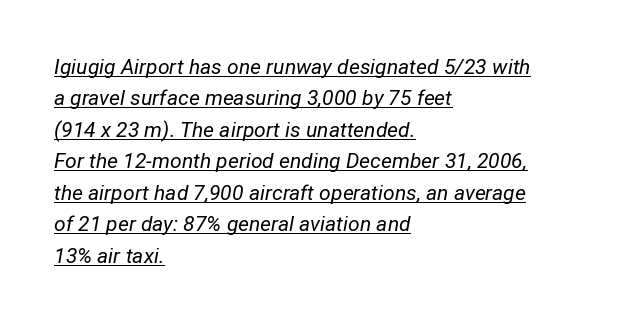
These lines were composed using italics. Left-aligned paragraph, ragged on the right. A light-to-regular cut is what we see here. Default kerning and tracking; the words read as compact shapes. The block of text has a typical density, with ordinary space between rows.
